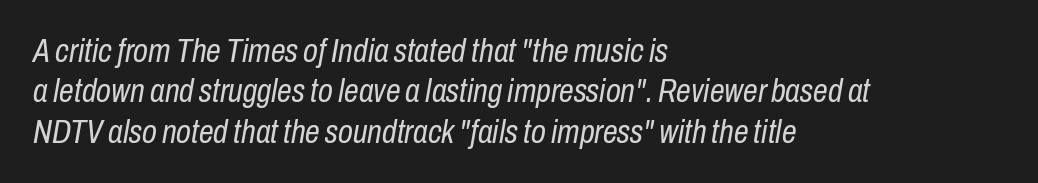
Q: Is the text bold? A: No.
Q: Is the text italic (slanted)? A: Yes, it leans right by about 10 degrees.
Q: Is the text underlined? A: No.
Q: How is the paragraph aligned? A: Left-aligned.
Q: Is the spacing between letters normal or unusually wide? A: Normal.
Q: Width (condensed, normal, or wide)? A: Condensed.
Q: Stroke contrast? A: Low.
Q: x-height? A: Medium.
Q: Monospaced? A: No.
